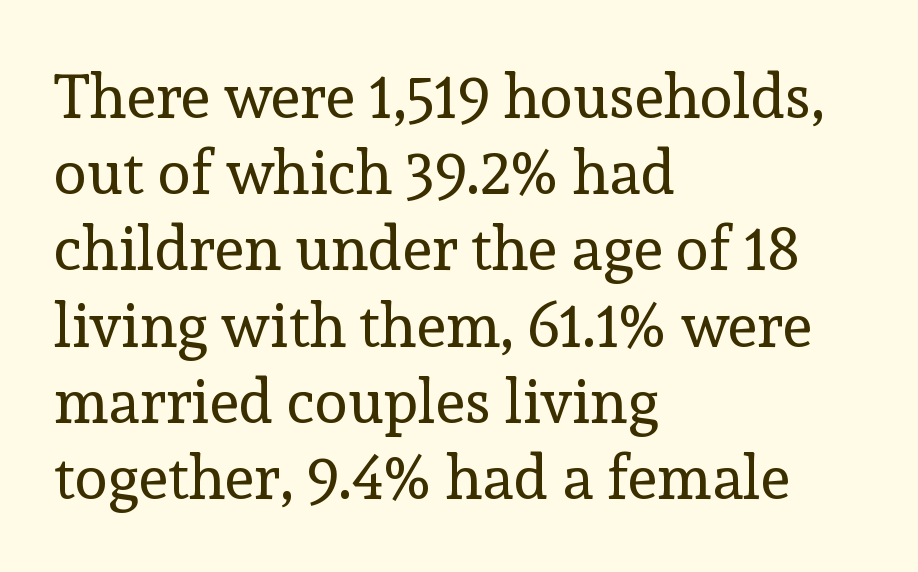
{"serif": "yes", "italic": "no", "bold": "no", "weight": "regular", "width": "normal", "x_height": "medium", "monospaced": "no", "underline": "no", "align": "left", "line_spacing": "normal", "line_spacing_ratio": 1.25, "letter_spacing": "normal", "letter_spacing_em": 0.0, "glyph_px": 61}
